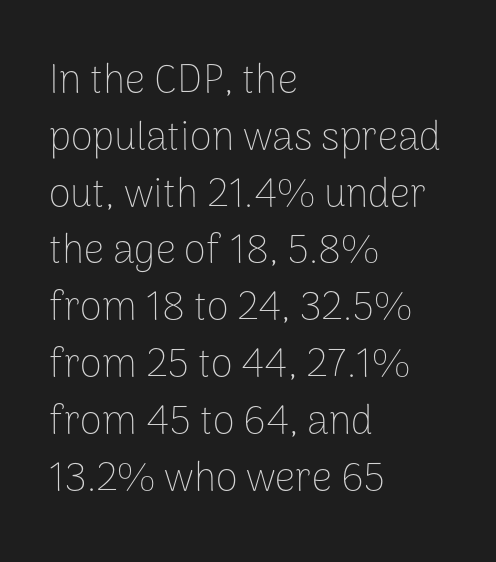
{"serif": "no", "italic": "no", "bold": "no", "weight": "thin", "width": "normal", "stroke_contrast": "low", "x_height": "medium", "monospaced": "no", "underline": "no", "align": "left", "line_spacing": "normal", "line_spacing_ratio": 1.42, "letter_spacing": "normal", "letter_spacing_em": 0.0, "glyph_px": 40}
